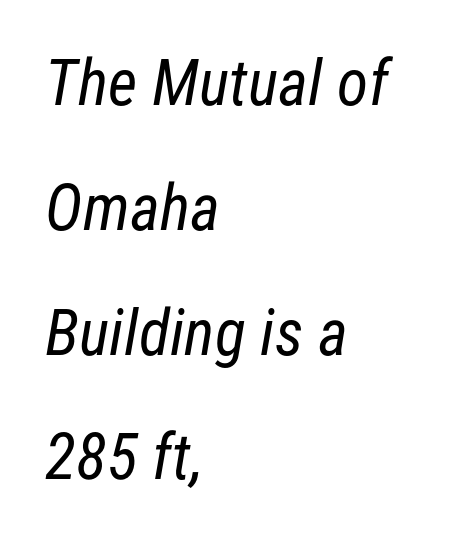
Q: Is the text bold? A: No.
Q: Is the typeface a serif or a sans-serif typeface? A: Sans-serif.
Q: Is the text underlined? A: No.
Q: How is the paragraph aligned? A: Left-aligned.
Q: Is the spacing between letters normal or unusually wide? A: Normal.
Q: Is the spacing between lines tight, normal or loose? A: Loose.
Q: Width (condensed, normal, or wide)? A: Condensed.
Q: Stroke contrast? A: Low.
Q: x-height? A: Medium.
Q: Monospaced? A: No.
